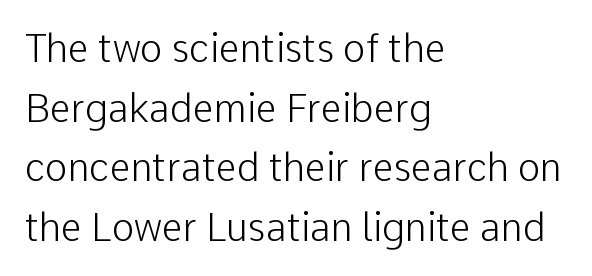
{"serif": "no", "italic": "no", "bold": "no", "weight": "light", "width": "normal", "stroke_contrast": "low", "x_height": "medium", "monospaced": "no", "underline": "no", "align": "left", "line_spacing": "normal", "line_spacing_ratio": 1.57, "letter_spacing": "normal", "letter_spacing_em": 0.0, "glyph_px": 38}
